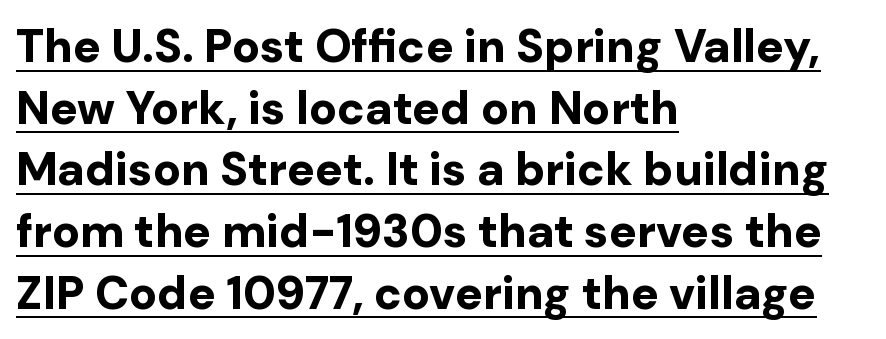
The image shows 46 px bold sans-serif type, upright; set left-aligned, normal line spacing (1.34x), normal letter spacing, underlined; low stroke contrast and a medium x-height.
